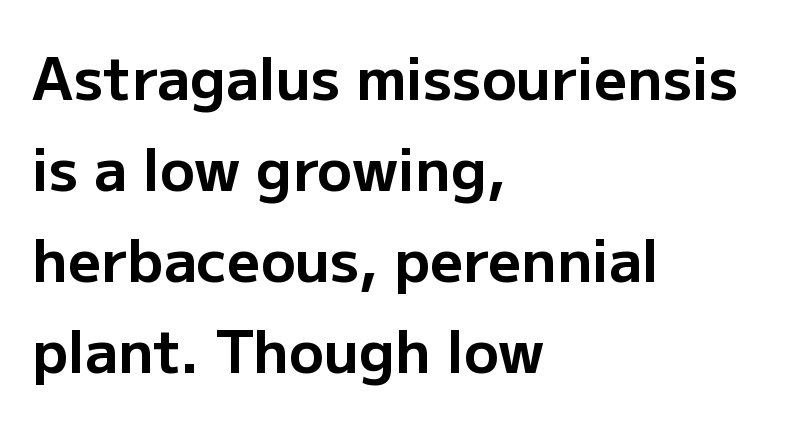
The image shows 58 px bold sans-serif type, upright; set left-aligned, normal line spacing (1.57x), normal letter spacing, not underlined; low stroke contrast and a medium x-height.
